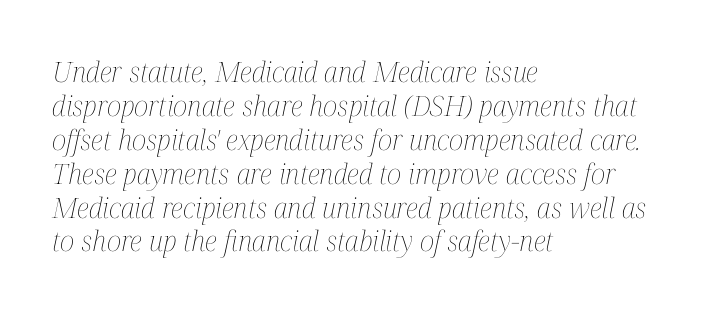
{"italic": "yes", "lean": "right", "slant_degrees": 12, "bold": "no", "weight": "thin", "width": "condensed", "stroke_contrast": "medium", "x_height": "medium", "monospaced": "no", "underline": "no", "align": "left", "line_spacing_ratio": 1.21, "letter_spacing": "normal", "letter_spacing_em": 0.0, "glyph_px": 28}
